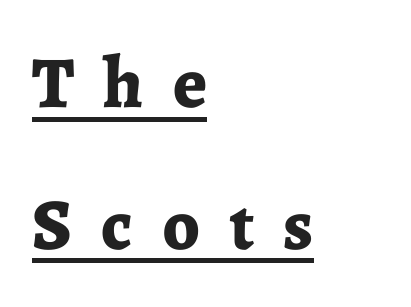
This sample uses expanded letter spacing, leaving extra air between glyphs. This sample uses an upright cut, with every glyph sitting square on the baseline. Every letter is thick-stroked: bold, no question. Quick note: interline space is abundant. Which margin do the lines hug? The left one — the right edge is uneven.
